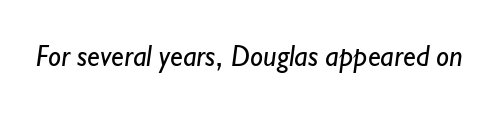
Q: Is the text bold? A: No.
Q: Is the typeface a serif or a sans-serif typeface? A: Sans-serif.
Q: Is the text underlined? A: No.
Q: Is the spacing between letters normal or unusually wide? A: Normal.
Q: Width (condensed, normal, or wide)? A: Normal.
Q: Stroke contrast? A: Low.
Q: x-height? A: Small.
Q: Monospaced? A: No.
